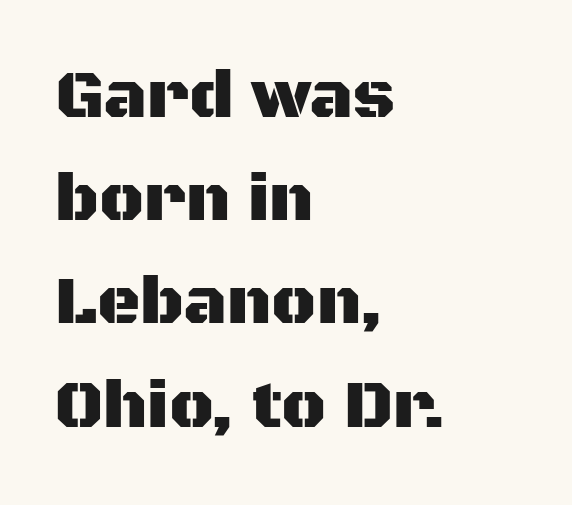
Q: Is the text italic (slanted)? A: No, it is upright.
Q: Is the typeface a serif or a sans-serif typeface? A: Sans-serif.
Q: Is the text underlined? A: No.
Q: How is the paragraph aligned? A: Left-aligned.
Q: Is the spacing between letters normal or unusually wide? A: Normal.
Q: Is the spacing between lines tight, normal or loose? A: Normal.
Q: Width (condensed, normal, or wide)? A: Normal.
Q: Stroke contrast? A: Medium.
Q: x-height? A: Large.
Q: Monospaced? A: No.
